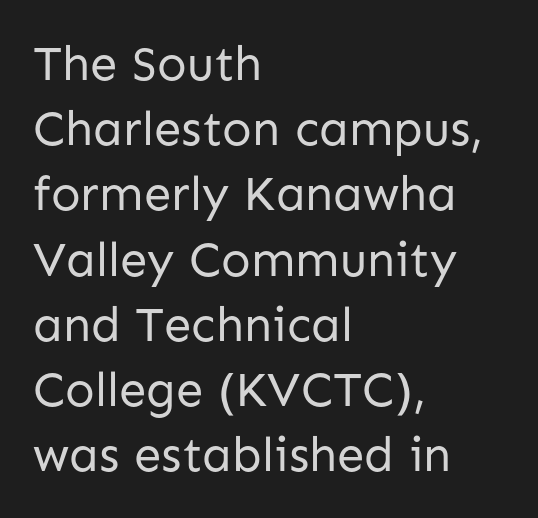
Q: Is the text bold? A: No.
Q: Is the text italic (slanted)? A: No, it is upright.
Q: Is the typeface a serif or a sans-serif typeface? A: Sans-serif.
Q: Is the text underlined? A: No.
Q: How is the paragraph aligned? A: Left-aligned.
Q: Is the spacing between letters normal or unusually wide? A: Normal.
Q: Is the spacing between lines tight, normal or loose? A: Normal.
Q: Width (condensed, normal, or wide)? A: Normal.
Q: Stroke contrast? A: Low.
Q: x-height? A: Medium.
Q: Monospaced? A: No.
